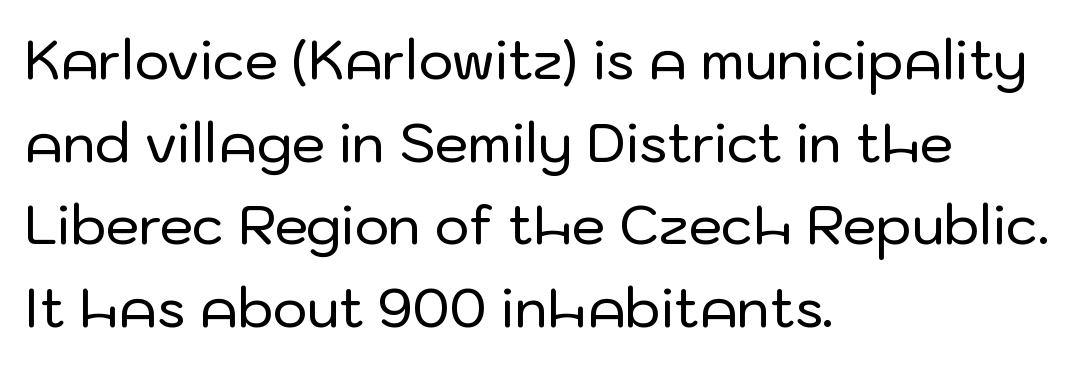
The image shows 53 px sans-serif type, upright; set left-aligned, normal line spacing (1.56x), normal letter spacing, not underlined; low stroke contrast and a medium x-height.
